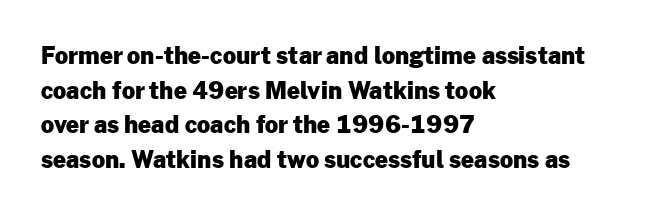
Every stem runs plumb, perpendicular to the baseline. The typesetting leans heavy: a genuine bold. Anything drawn beneath the words? Only blank space. The paragraph shown leans on its left margin. In terms of letterspacing, this is plain default setting. The space between consecutive lines is moderate.
